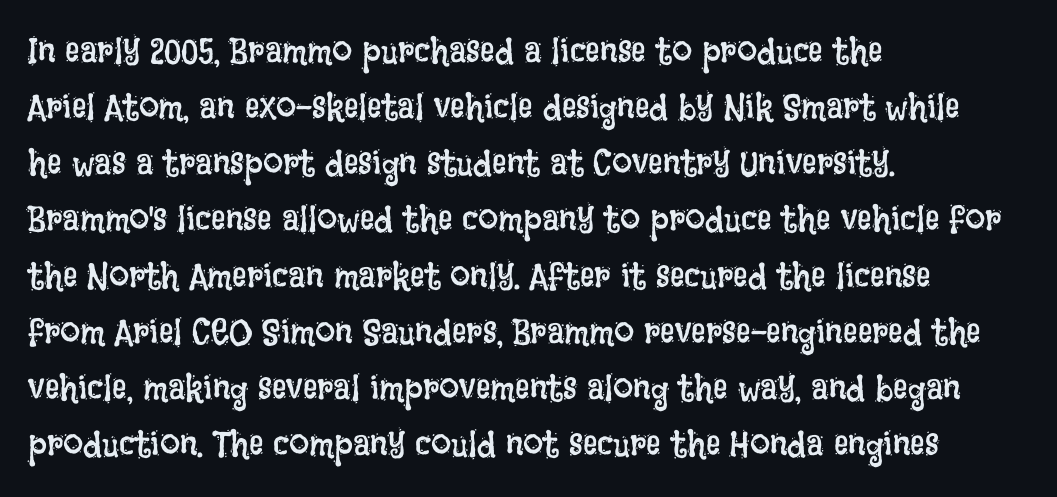
{"italic": "no", "bold": "no", "weight": "regular", "width": "condensed", "stroke_contrast": "low", "x_height": "large", "monospaced": "no", "underline": "no", "align": "left", "line_spacing": "normal", "line_spacing_ratio": 1.56, "letter_spacing": "normal", "letter_spacing_em": 0.0, "glyph_px": 36}
